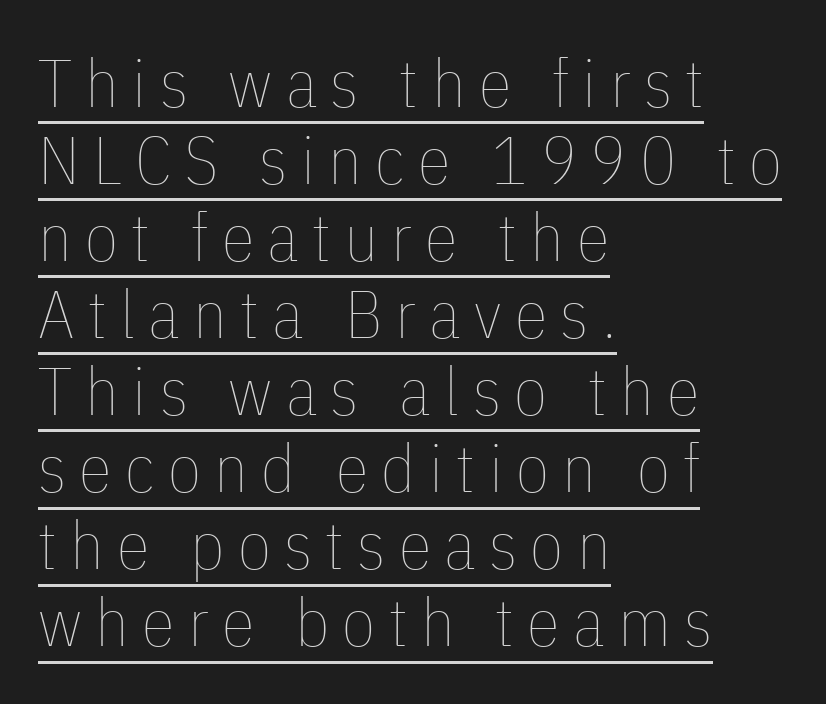
Q: Is the text bold? A: No.
Q: Is the text italic (slanted)? A: No, it is upright.
Q: Is the text underlined? A: Yes.
Q: How is the paragraph aligned? A: Left-aligned.
Q: Is the spacing between letters normal or unusually wide? A: Unusually wide.
Q: Is the spacing between lines tight, normal or loose? A: Tight.
Q: Width (condensed, normal, or wide)? A: Condensed.
Q: Stroke contrast? A: Low.
Q: x-height? A: Medium.
Q: Monospaced? A: No.
